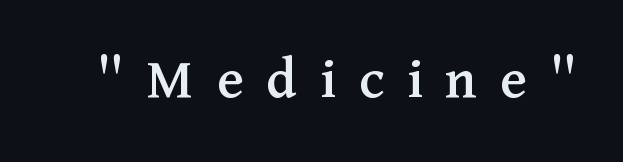
A typesetter would call this proportional, since set widths differ per character. The specimen omits any rule beneath the text block's lines. Does extra space separate the letters? Yes, quite a lot of it. These lines are composed in type with serifs. Posture: upright roman.
